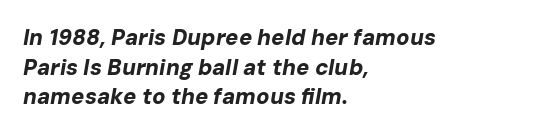
{"italic": "yes", "lean": "right", "slant_degrees": 10, "bold": "yes", "underline": "no", "align": "left", "line_spacing": "normal", "line_spacing_ratio": 1.35, "letter_spacing": "normal", "letter_spacing_em": 0.0, "glyph_px": 22}
